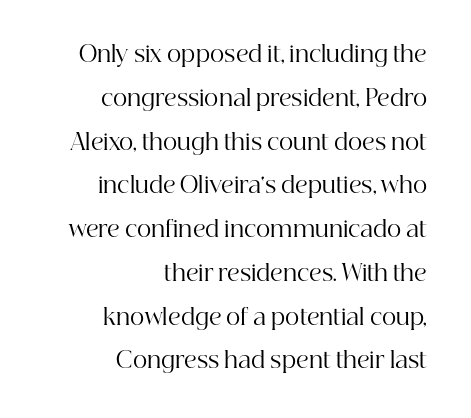
The setting favours the right margin, as signatures and pull-quotes sometimes do. If you measured baseline to baseline, you'd find a long distance. Descenders hang freely into open space. The axis of the letterforms is exactly vertical. The face used here is rendered with its standard letterfit. Heaviness? Minimal to ordinary, like unemphasized prose.
